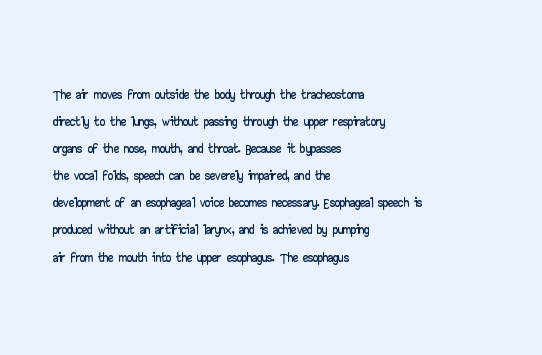
Q: Is the text italic (slanted)? A: No, it is upright.
Q: Is the text underlined? A: No.
Q: How is the paragraph aligned? A: Left-aligned.
Q: Is the spacing between letters normal or unusually wide? A: Normal.
Q: Is the spacing between lines tight, normal or loose? A: Normal.
